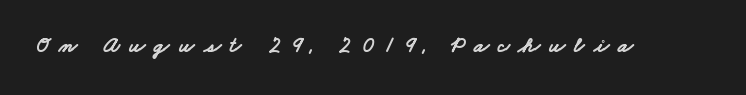
Clear beneath every line of the passage. Tracking here is generous; glyphs stand well apart from one another. On the weight axis this lands at bold, roughly 700.
